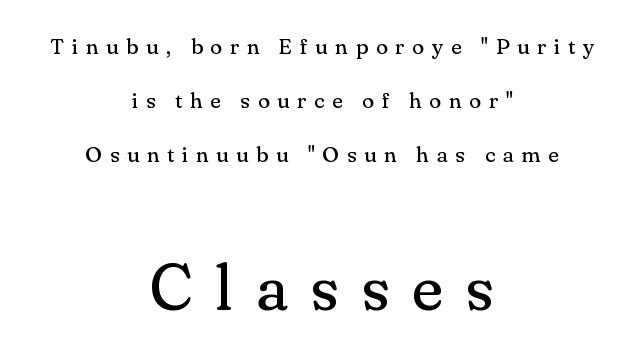
Observe the serifs anchoring each vertical stroke in this sample. The baseline area is clear. Of the two passages, the one underneath uses the larger point size. The letters stand upright; this is a roman face. The rendering uses a large line-height, opening up the rows. The cut favours lightness, reaching ordinary text weight at its darkest.
